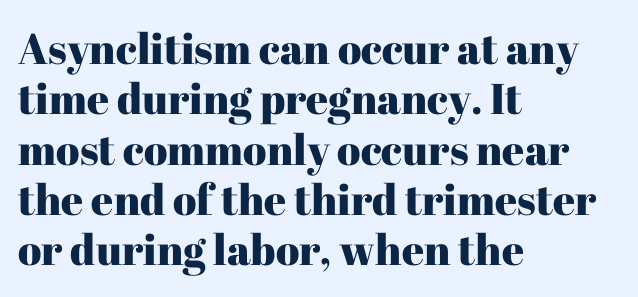
The image shows 43 px serif type, upright; set left-aligned, line spacing 1.17x, normal letter spacing, not underlined; high stroke contrast and a medium x-height.
